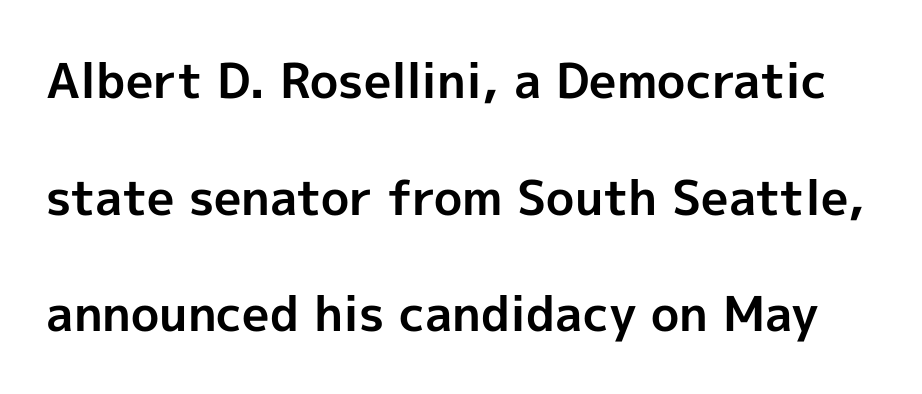
{"serif": "no", "italic": "no", "bold": "yes", "weight": "bold", "width": "normal", "x_height": "medium", "monospaced": "no", "underline": "no", "line_spacing": "loose", "line_spacing_ratio": 2.43, "letter_spacing": "normal", "letter_spacing_em": 0.0, "glyph_px": 48}
